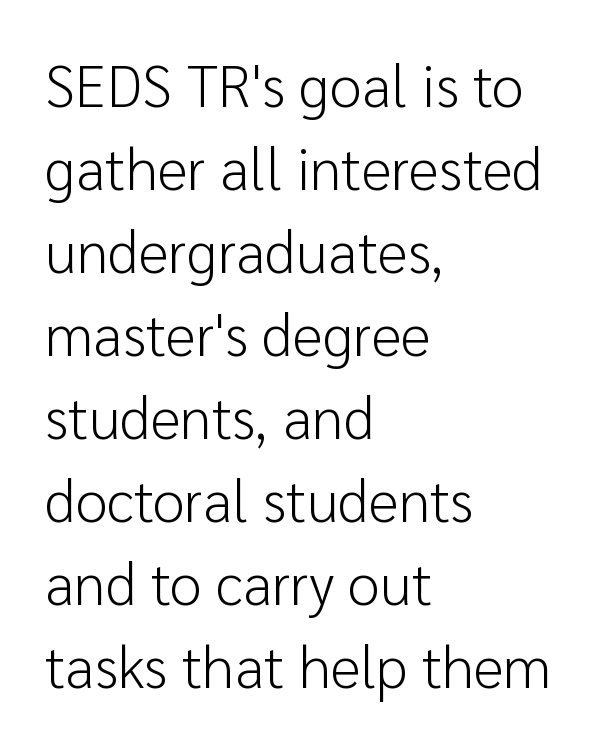
{"serif": "no", "italic": "no", "bold": "no", "weight": "light", "width": "normal", "stroke_contrast": "low", "x_height": "medium", "monospaced": "no", "underline": "no", "align": "left", "line_spacing": "normal", "line_spacing_ratio": 1.43, "letter_spacing": "normal", "letter_spacing_em": 0.0, "glyph_px": 58}
